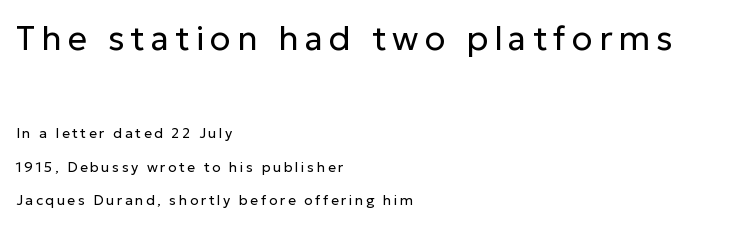
Q: Is the text bold? A: No.
Q: Is the text italic (slanted)? A: No, it is upright.
Q: Is the typeface a serif or a sans-serif typeface? A: Sans-serif.
Q: Is the text underlined? A: No.
Q: How is the paragraph aligned? A: Left-aligned.
Q: Is the spacing between lines tight, normal or loose? A: Loose.
Q: Which block of text is set in a larger size, the first (top) or the second (bottom)? A: The first (top) one.
Q: Width (condensed, normal, or wide)? A: Normal.
Q: Stroke contrast? A: Low.
Q: x-height? A: Medium.
Q: Monospaced? A: No.
